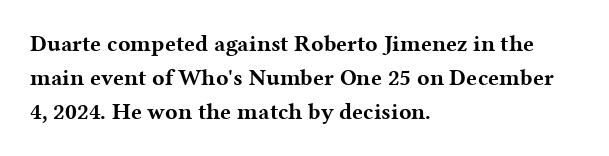
Q: Is the text bold? A: Yes.
Q: Is the text italic (slanted)? A: No, it is upright.
Q: Is the text underlined? A: No.
Q: How is the paragraph aligned? A: Left-aligned.
Q: Is the spacing between letters normal or unusually wide? A: Normal.
Q: Is the spacing between lines tight, normal or loose? A: Normal.
